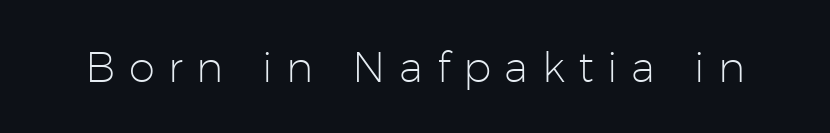
{"serif": "no", "italic": "no", "bold": "no", "weight": "light", "width": "normal", "stroke_contrast": "low", "x_height": "medium", "monospaced": "no", "underline": "no", "letter_spacing": "wide", "letter_spacing_em": 0.32, "glyph_px": 42}
